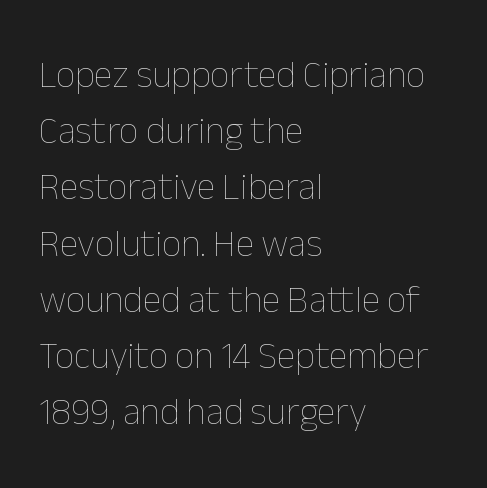
The image shows 38 px thin type, upright; set left-aligned, normal line spacing (1.48x), normal letter spacing, not underlined; low stroke contrast and a medium x-height.
